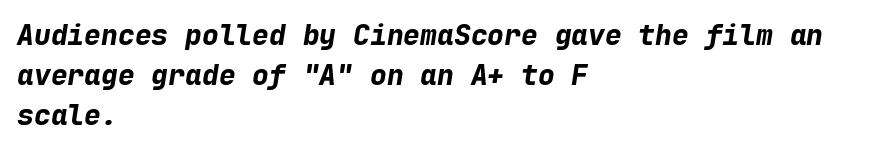
{"italic": "yes", "lean": "right", "slant_degrees": 9, "bold": "yes", "weight": "bold", "width": "normal", "stroke_contrast": "low", "x_height": "medium", "monospaced": "yes", "underline": "no", "align": "left", "line_spacing": "normal", "line_spacing_ratio": 1.42, "letter_spacing": "normal", "letter_spacing_em": 0.0, "glyph_px": 28}
